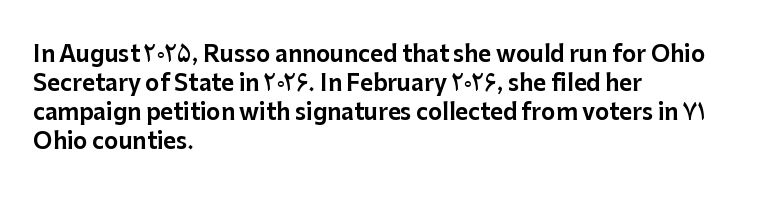
Q: Is the text italic (slanted)? A: No, it is upright.
Q: Is the text underlined? A: No.
Q: How is the paragraph aligned? A: Left-aligned.
Q: Is the spacing between letters normal or unusually wide? A: Normal.
Q: Is the spacing between lines tight, normal or loose? A: Normal.
